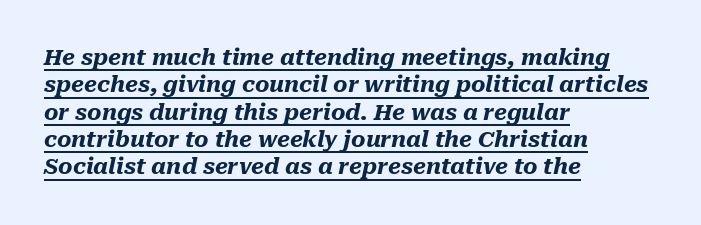
{"italic": "yes", "lean": "right", "slant_degrees": 10, "bold": "yes", "underline": "yes", "align": "left", "line_spacing_ratio": 1.24, "letter_spacing": "normal", "letter_spacing_em": 0.0, "glyph_px": 22}
